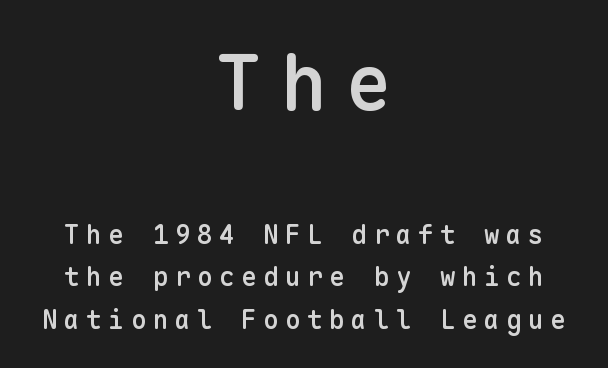
The image shows 77 px semibold sans-serif type, upright, monospaced; set centered, normal line spacing (1.62x), unusually wide letter spacing (+0.25 em), not underlined; the first (top) block is 2.96x larger; low stroke contrast and a medium x-height.
